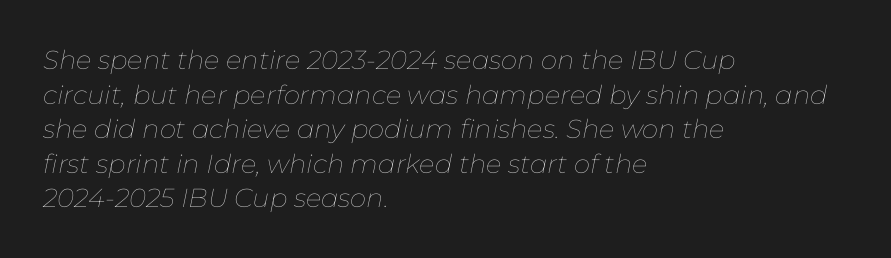
Q: Is the text bold? A: No.
Q: Is the text italic (slanted)? A: Yes, it leans right by about 11 degrees.
Q: Is the text underlined? A: No.
Q: How is the paragraph aligned? A: Left-aligned.
Q: Is the spacing between letters normal or unusually wide? A: Normal.
Q: Is the spacing between lines tight, normal or loose? A: Normal.
